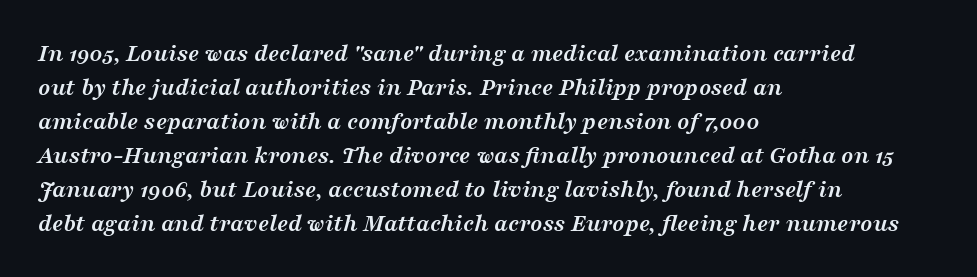
{"italic": "yes", "lean": "right", "slant_degrees": 16, "bold": "yes", "underline": "no", "align": "left", "line_spacing": "normal", "line_spacing_ratio": 1.36, "letter_spacing": "normal", "letter_spacing_em": 0.0, "glyph_px": 25}
